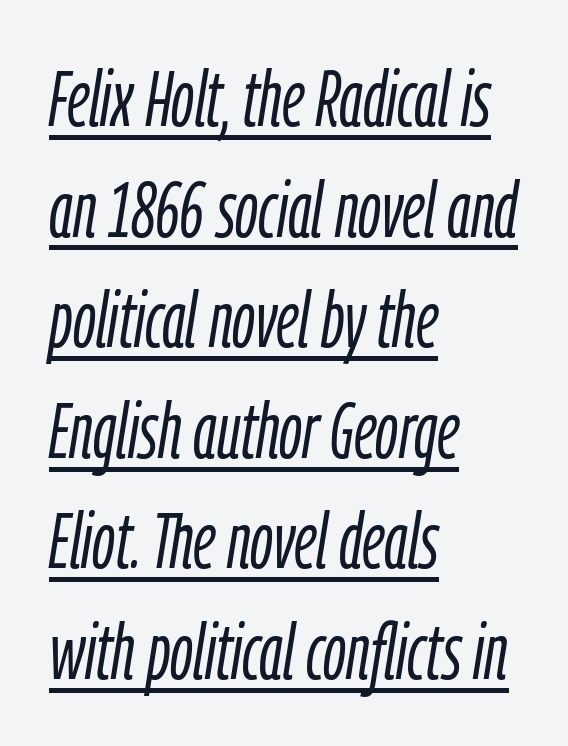
Q: Is the text bold? A: No.
Q: Is the text italic (slanted)? A: Yes, it leans right by about 9 degrees.
Q: Is the text underlined? A: Yes.
Q: How is the paragraph aligned? A: Left-aligned.
Q: Is the spacing between letters normal or unusually wide? A: Normal.
Q: Is the spacing between lines tight, normal or loose? A: Normal.
Q: Width (condensed, normal, or wide)? A: Condensed.
Q: Stroke contrast? A: Low.
Q: x-height? A: Medium.
Q: Monospaced? A: No.
